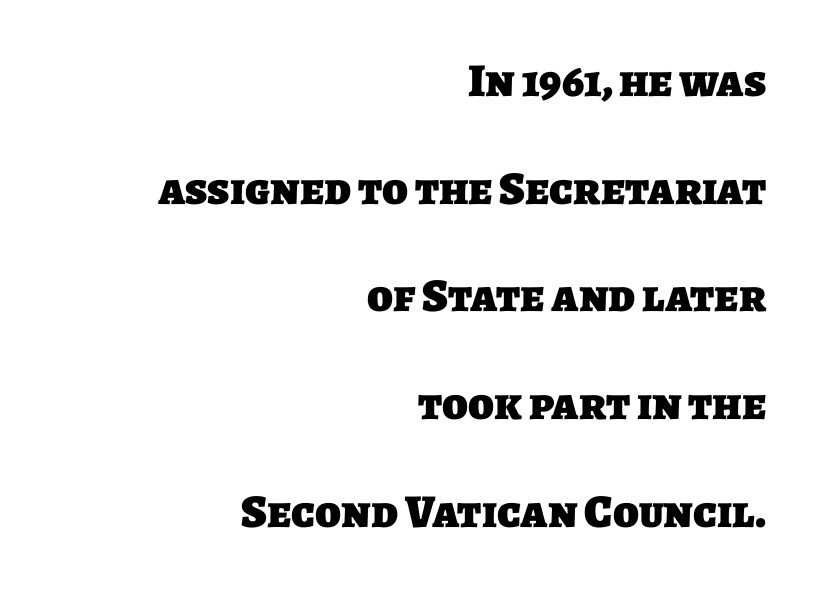
The image shows 47 px heavy sans-serif type; set right-aligned, loose line spacing (2.29x), normal letter spacing, not underlined; low stroke contrast and a large x-height.
